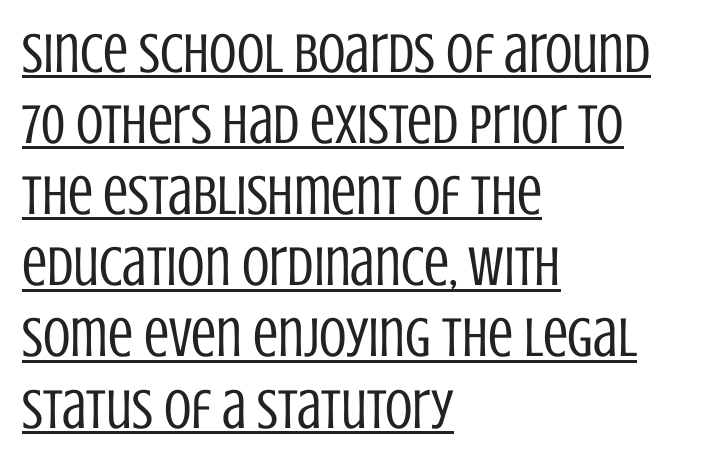
The image shows 56 px regular-weight, condensed sans-serif type, upright; set left-aligned, normal line spacing (1.27x), normal letter spacing, underlined; low stroke contrast and a large x-height.
